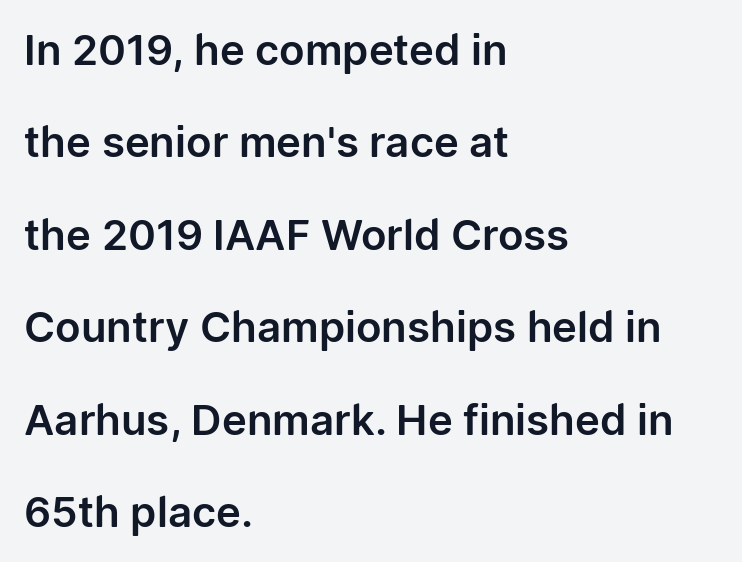
The image shows 42 px sans-serif type, upright; set left-aligned, loose line spacing (2.2x), normal letter spacing, not underlined; low stroke contrast and a medium x-height.
